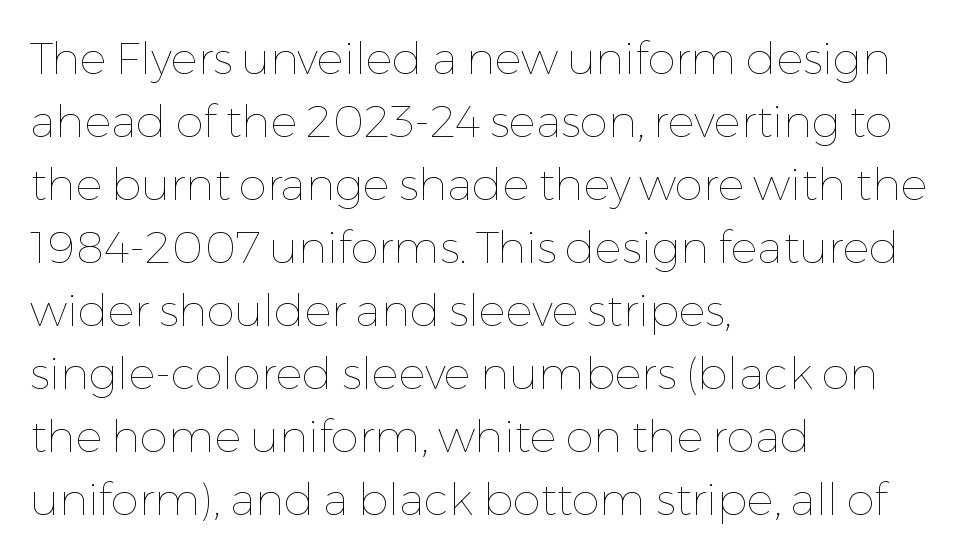
Decoration check: the copy has no underline. Notice how the stems are strictly vertical — no italics here. Notice how the passage keeps a crisp vertical edge on the left only. Regular leading. Is the stroke heavy? The answer is a plain regular-or-lighter.
